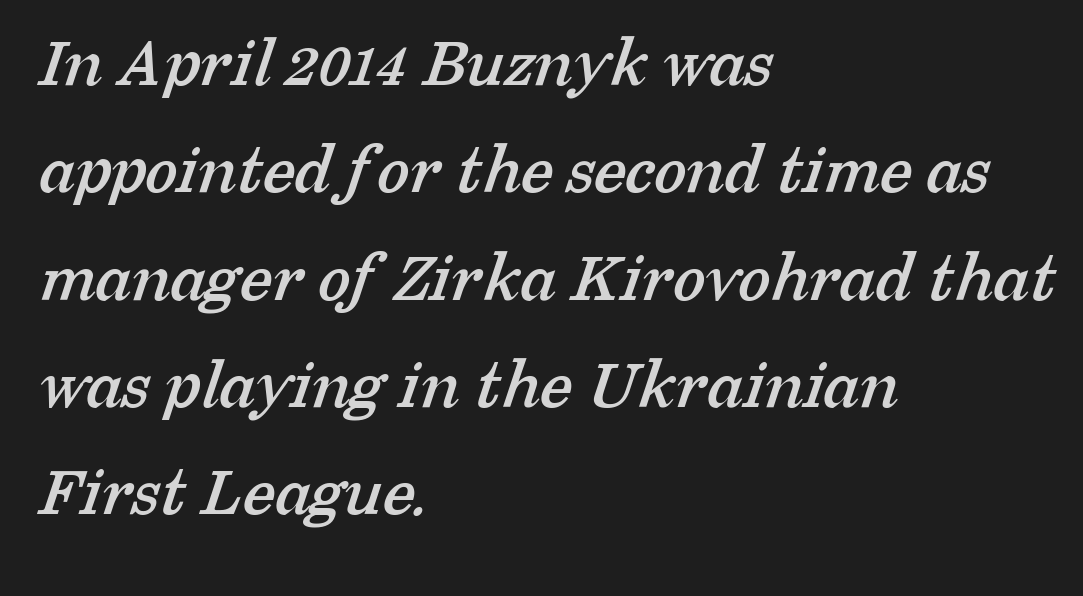
{"serif": "yes", "width": "normal", "stroke_contrast": "low", "x_height": "medium", "monospaced": "no", "underline": "no", "align": "left", "line_spacing": "normal", "line_spacing_ratio": 1.45, "letter_spacing": "normal", "letter_spacing_em": 0.0, "glyph_px": 74}
